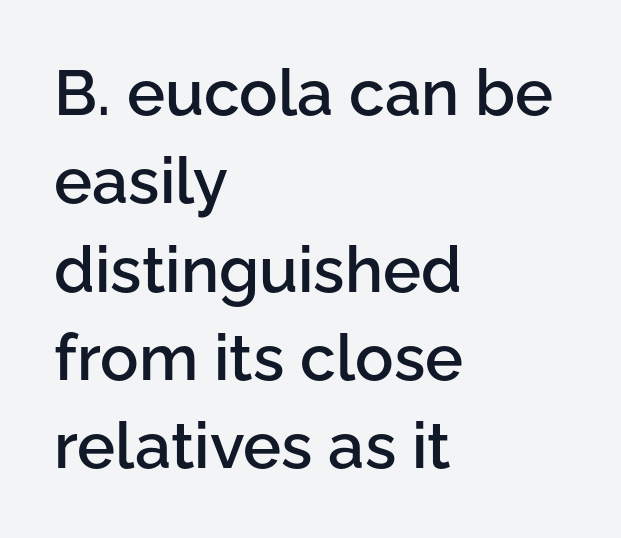
The image shows 64 px semibold sans-serif type, upright; set left-aligned, normal line spacing (1.38x), normal letter spacing, not underlined; low stroke contrast and a medium x-height.
